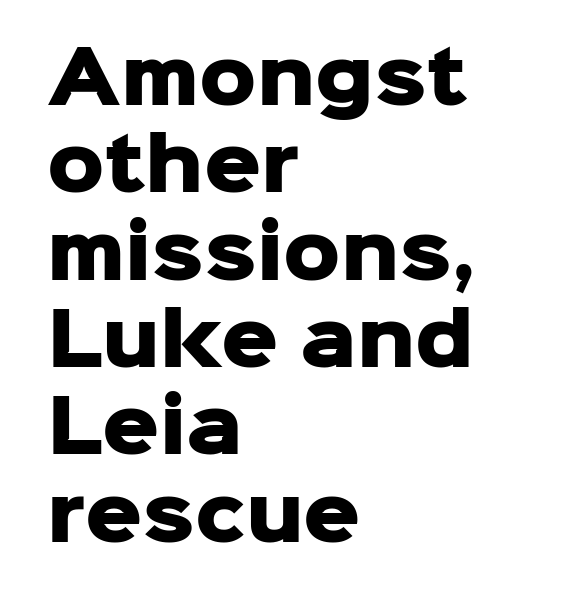
The image shows 71 px heavy sans-serif type, upright; set left-aligned, line spacing 1.23x, normal letter spacing, not underlined; low stroke contrast and a medium x-height.
